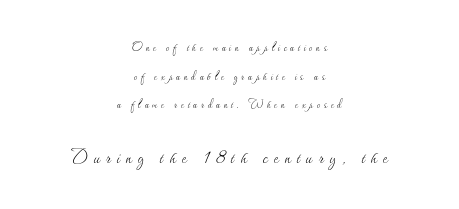
Q: Is the text bold? A: No.
Q: Is the text italic (slanted)? A: Yes.
Q: Is the text underlined? A: No.
Q: How is the paragraph aligned? A: Centered.
Q: Is the spacing between letters normal or unusually wide? A: Unusually wide.
Q: Is the spacing between lines tight, normal or loose? A: Loose.
Q: Which block of text is set in a larger size, the first (top) or the second (bottom)? A: The second (bottom) one.
